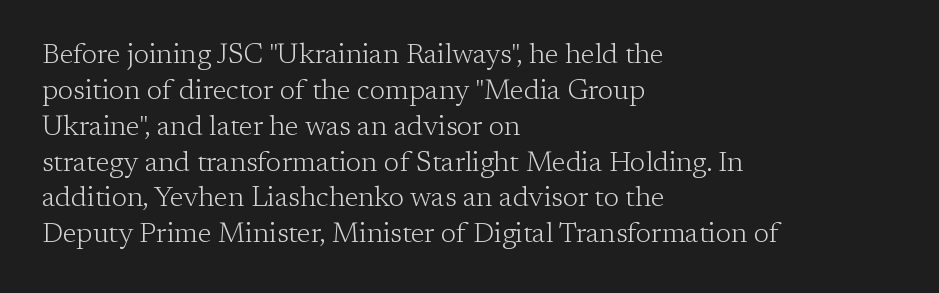
The weight tops out at a normal text grade. The line texture is even and compact thanks to regular tracking. The space beneath each line is pristine and unruled. Character widths vary here, with narrow letters taking less room than wide ones. Tall strokes in this sample are plumb rather than angled.
